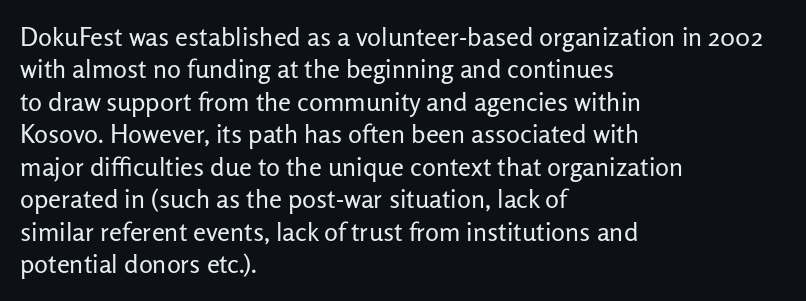
Line spacing here is normal. Nobody touched the tracking dial on this one. Quick note: underline off. Designer's note — italics off, roman on. The lines are quadded left.
